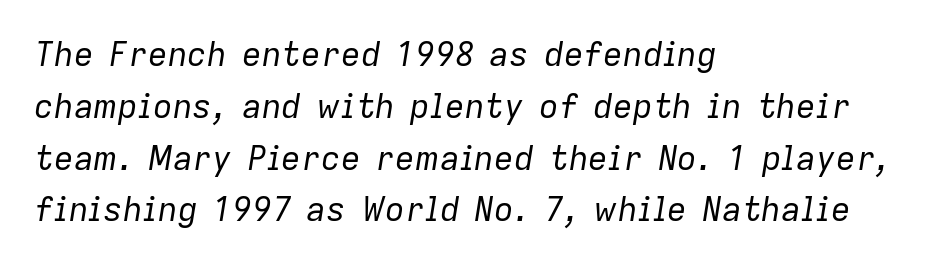
{"italic": "yes", "lean": "right", "slant_degrees": 9, "bold": "no", "weight": "regular", "width": "normal", "stroke_contrast": "low", "x_height": "medium", "monospaced": "no", "underline": "no", "align": "left", "line_spacing": "normal", "line_spacing_ratio": 1.57, "letter_spacing": "normal", "letter_spacing_em": 0.0, "glyph_px": 33}
